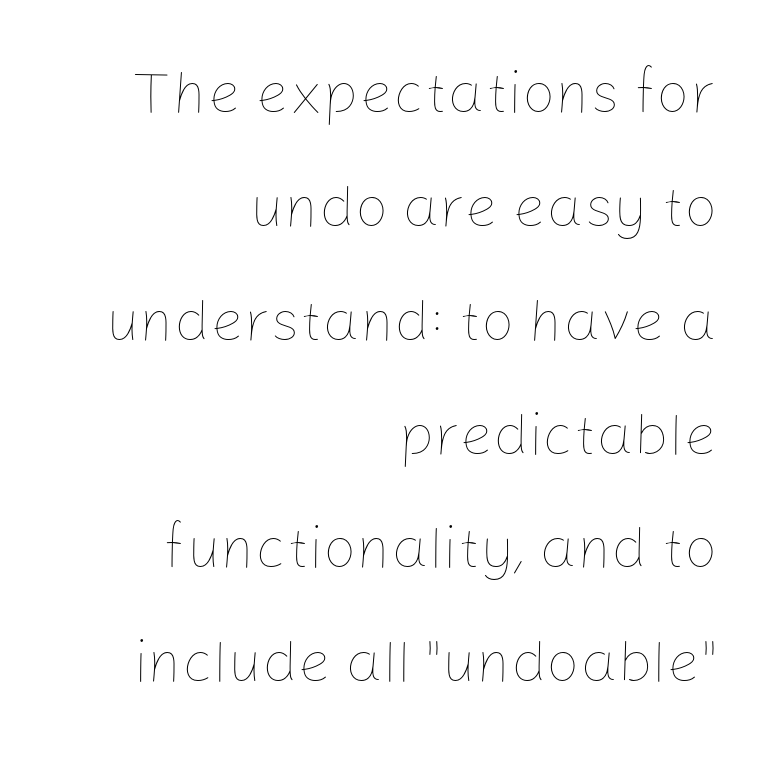
Q: Is the text bold? A: No.
Q: Is the text italic (slanted)? A: No, it is upright.
Q: Is the text underlined? A: No.
Q: How is the paragraph aligned? A: Right-aligned.
Q: Is the spacing between letters normal or unusually wide? A: Normal.
Q: Is the spacing between lines tight, normal or loose? A: Loose.
Q: Width (condensed, normal, or wide)? A: Normal.
Q: Stroke contrast? A: Low.
Q: x-height? A: Medium.
Q: Monospaced? A: No.
